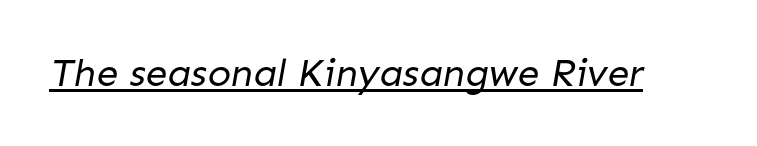
{"serif": "no", "bold": "no", "weight": "regular", "width": "normal", "stroke_contrast": "low", "x_height": "medium", "monospaced": "no", "underline": "yes", "letter_spacing": "normal", "letter_spacing_em": 0.0, "glyph_px": 39}
